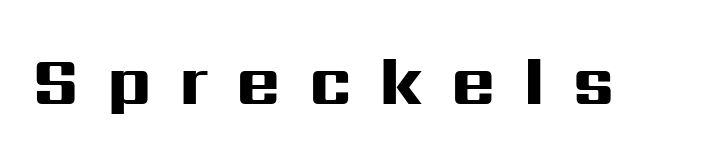
Observe the absence of serifs on each vertical stroke in this sample. This is the regular roman posture of the typeface. The rendering uses natural spacing where letterforms have individual widths. Students, this is bold: see how much ink each stroke carries. This rendering widens character spacing well past its baseline value. Underlining? Definitely not there.
